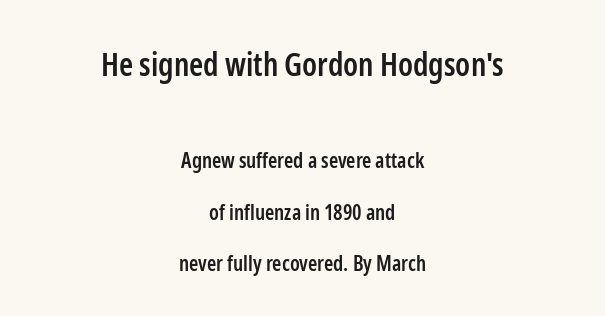
This sample trades compactness for vertical openness between lines. Lines of text with bare space underneath. Nope, no serifs anywhere on these letters. The more generous point size was reserved for the upper chunk. These words are printed semibold, heavier than regular yet not bold. These lines were composed using upright roman letters.
